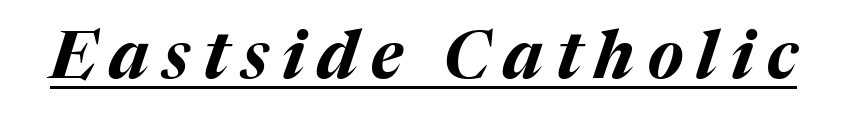
The image shows 66 px bold type, italic (leaning right); set unusually wide letter spacing (+0.2 em), underlined; medium stroke contrast and a medium x-height.
